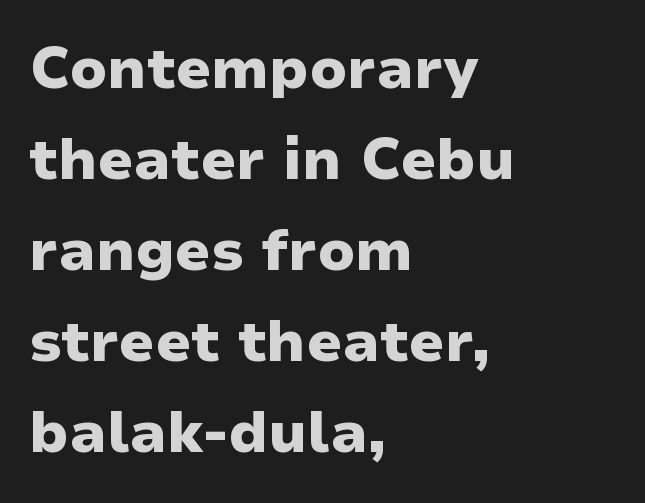
{"serif": "no", "italic": "no", "bold": "yes", "weight": "heavy", "width": "normal", "stroke_contrast": "low", "x_height": "medium", "monospaced": "no", "underline": "no", "align": "left", "line_spacing": "normal", "line_spacing_ratio": 1.57, "letter_spacing": "normal", "letter_spacing_em": 0.0, "glyph_px": 58}
